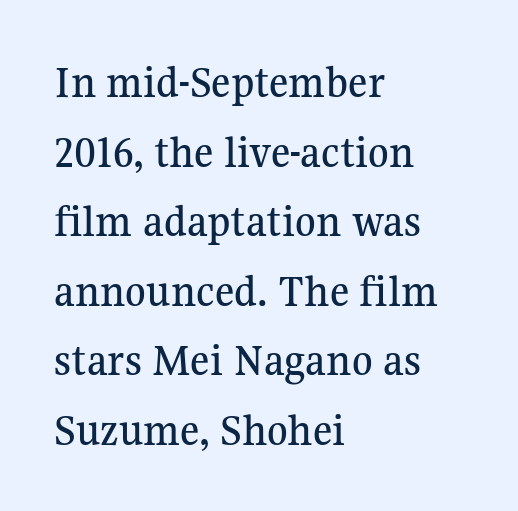
{"serif": "yes", "italic": "no", "width": "normal", "stroke_contrast": "medium", "x_height": "medium", "monospaced": "no", "underline": "no", "align": "left", "line_spacing": "normal", "line_spacing_ratio": 1.48, "letter_spacing": "normal", "letter_spacing_em": 0.0, "glyph_px": 47}
